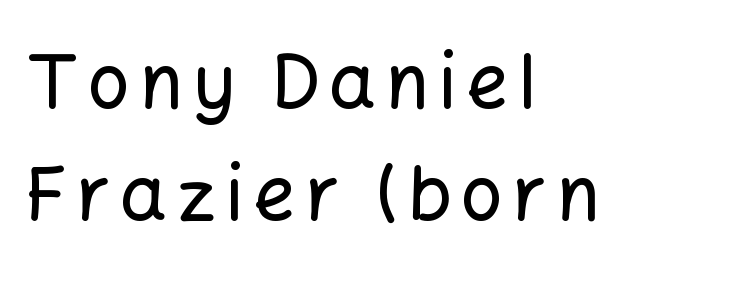
The image shows 74 px sans-serif type, upright; set left-aligned, normal line spacing (1.52x), not underlined; low stroke contrast and a medium x-height.
